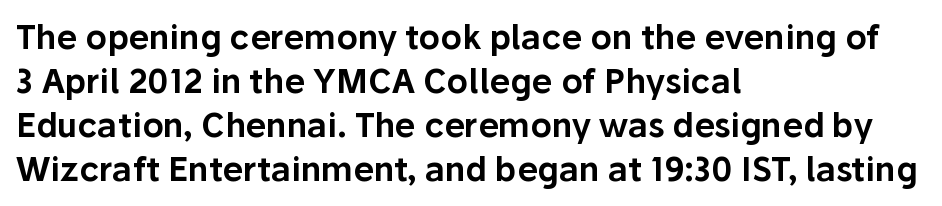
{"serif": "no", "italic": "no", "width": "normal", "stroke_contrast": "low", "x_height": "medium", "monospaced": "no", "underline": "no", "align": "left", "line_spacing": "normal", "line_spacing_ratio": 1.33, "letter_spacing": "normal", "letter_spacing_em": 0.0, "glyph_px": 33}
